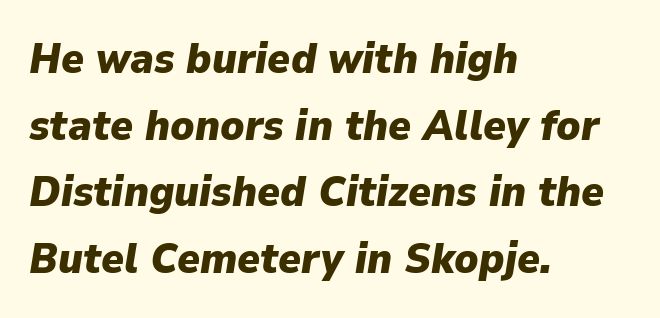
Q: Is the text bold? A: Yes.
Q: Is the text italic (slanted)? A: Yes, it leans right by about 9 degrees.
Q: Is the text underlined? A: No.
Q: How is the paragraph aligned? A: Left-aligned.
Q: Is the spacing between letters normal or unusually wide? A: Normal.
Q: Is the spacing between lines tight, normal or loose? A: Normal.
Q: Width (condensed, normal, or wide)? A: Normal.
Q: Stroke contrast? A: Low.
Q: x-height? A: Medium.
Q: Monospaced? A: No.
